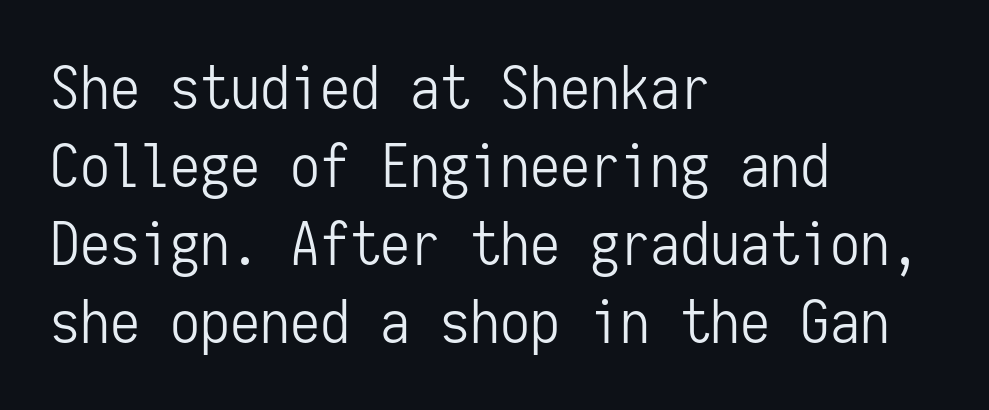
Q: Is the text bold? A: No.
Q: Is the text italic (slanted)? A: No, it is upright.
Q: Is the typeface a serif or a sans-serif typeface? A: Sans-serif.
Q: Is the text underlined? A: No.
Q: How is the paragraph aligned? A: Left-aligned.
Q: Is the spacing between letters normal or unusually wide? A: Normal.
Q: Is the spacing between lines tight, normal or loose? A: Normal.
Q: Width (condensed, normal, or wide)? A: Condensed.
Q: Stroke contrast? A: Low.
Q: x-height? A: Medium.
Q: Monospaced? A: Yes.
